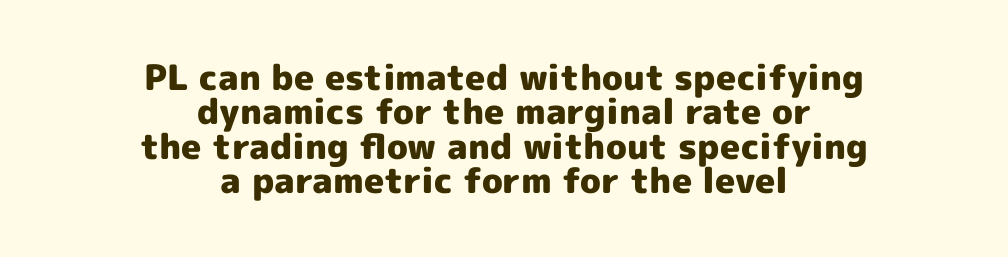
The image shows 35 px heavy sans-serif type, upright; set centered, tight line spacing (0.98x), normal letter spacing, not underlined; a medium x-height.
